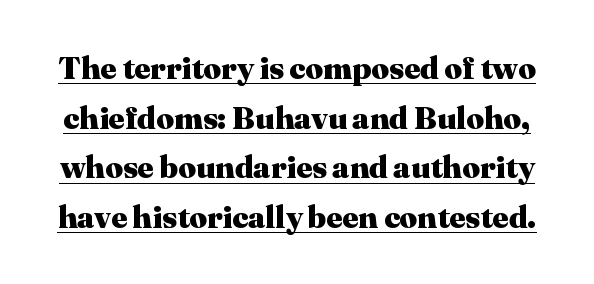
{"serif": "yes", "italic": "no", "bold": "yes", "weight": "heavy", "width": "normal", "stroke_contrast": "medium", "x_height": "medium", "monospaced": "no", "underline": "yes", "line_spacing": "normal", "line_spacing_ratio": 1.6, "letter_spacing": "normal", "letter_spacing_em": 0.0, "glyph_px": 31}
